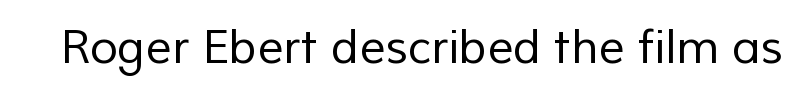
Q: Is the text bold? A: No.
Q: Is the typeface a serif or a sans-serif typeface? A: Sans-serif.
Q: Is the text underlined? A: No.
Q: Is the spacing between letters normal or unusually wide? A: Normal.
Q: Width (condensed, normal, or wide)? A: Normal.
Q: Stroke contrast? A: Low.
Q: x-height? A: Medium.
Q: Monospaced? A: No.
